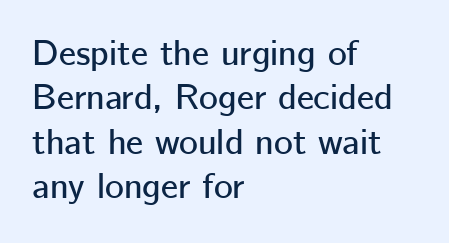
The rendering uses natural spacing where letterforms have individual widths. A typesetter would mark this as roman, not italic. Plain, unruled lines of type. These lines are set flush left with a ragged right edge. Classification — sans serif.
